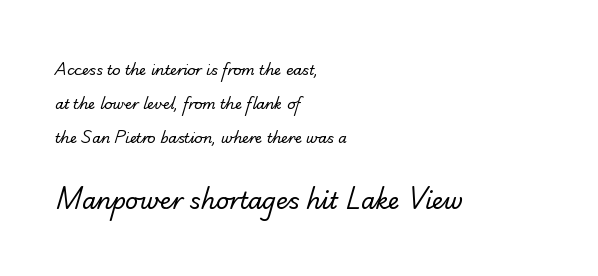
The image shows 23 px text type; set left-aligned, loose line spacing (2.44x), normal letter spacing, not underlined; the second (bottom) block is 1.64x larger.
